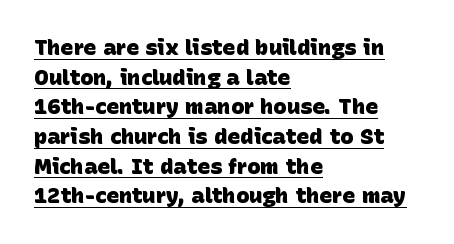
{"bold": "yes", "underline": "yes", "align": "left", "line_spacing": "normal", "line_spacing_ratio": 1.35, "letter_spacing": "normal", "letter_spacing_em": 0.0, "glyph_px": 22}
